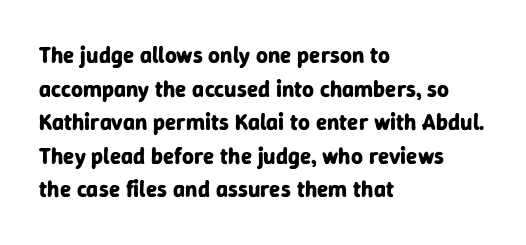
Q: Is the text bold? A: Yes.
Q: Is the text italic (slanted)? A: No, it is upright.
Q: Is the text underlined? A: No.
Q: How is the paragraph aligned? A: Left-aligned.
Q: Is the spacing between letters normal or unusually wide? A: Normal.
Q: Is the spacing between lines tight, normal or loose? A: Normal.
